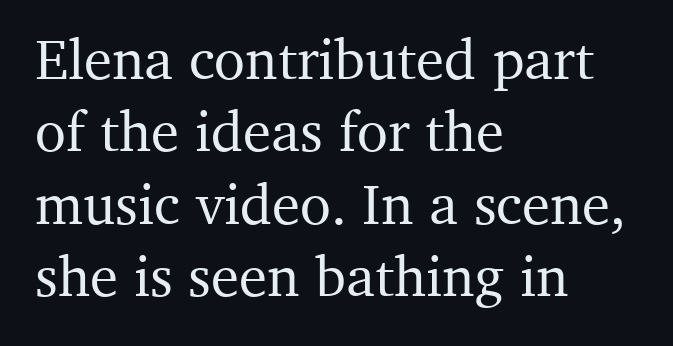
Italic: no, the glyphs are upright roman. Glyph-to-glyph distance matches everyday printed text. Each row of text sits above clean, open space. Each letter keeps its own natural width here, so spacing adapts to shape.
